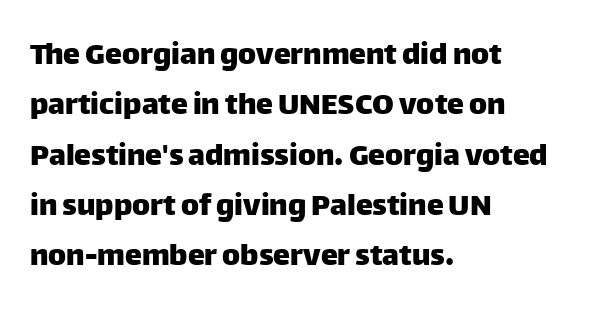
The image shows 34 px sans-serif type, upright; set left-aligned, normal line spacing (1.48x), normal letter spacing, not underlined; low stroke contrast and a large x-height.
